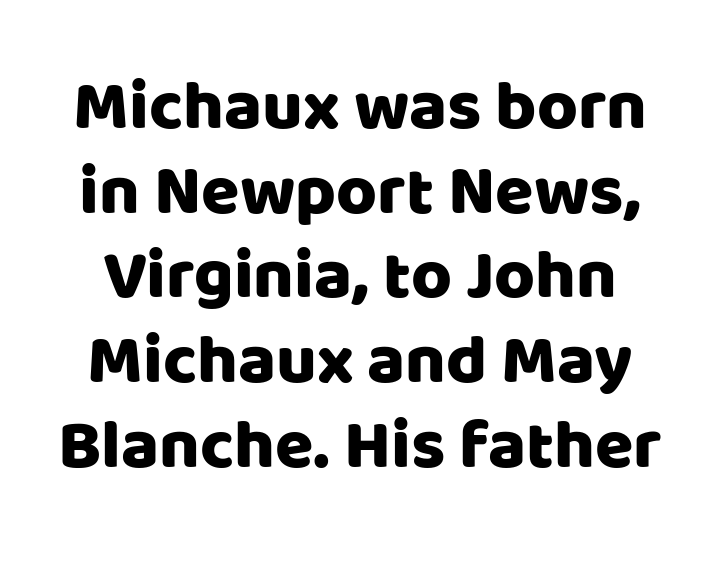
Q: Is the text italic (slanted)? A: No, it is upright.
Q: Is the typeface a serif or a sans-serif typeface? A: Sans-serif.
Q: Is the text underlined? A: No.
Q: Is the spacing between letters normal or unusually wide? A: Normal.
Q: Width (condensed, normal, or wide)? A: Normal.
Q: Stroke contrast? A: Low.
Q: x-height? A: Large.
Q: Monospaced? A: No.
